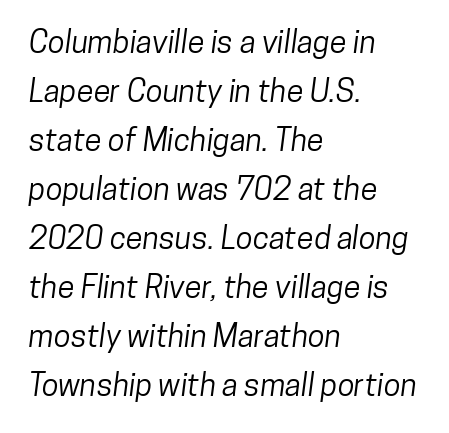
Q: Is the typeface a serif or a sans-serif typeface? A: Sans-serif.
Q: Is the text underlined? A: No.
Q: How is the paragraph aligned? A: Left-aligned.
Q: Is the spacing between letters normal or unusually wide? A: Normal.
Q: Is the spacing between lines tight, normal or loose? A: Normal.
Q: Width (condensed, normal, or wide)? A: Condensed.
Q: Stroke contrast? A: Low.
Q: x-height? A: Medium.
Q: Monospaced? A: No.
